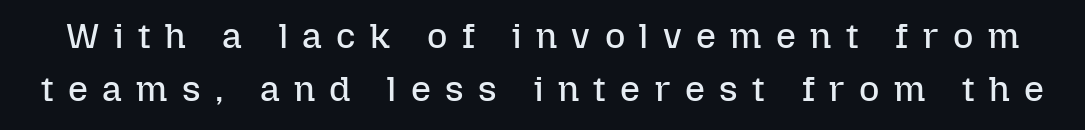
Q: Is the text bold? A: No.
Q: Is the text italic (slanted)? A: No, it is upright.
Q: Is the text underlined? A: No.
Q: Is the spacing between letters normal or unusually wide? A: Unusually wide.
Q: Is the spacing between lines tight, normal or loose? A: Normal.
Q: Width (condensed, normal, or wide)? A: Normal.
Q: Stroke contrast? A: Low.
Q: x-height? A: Medium.
Q: Monospaced? A: No.
